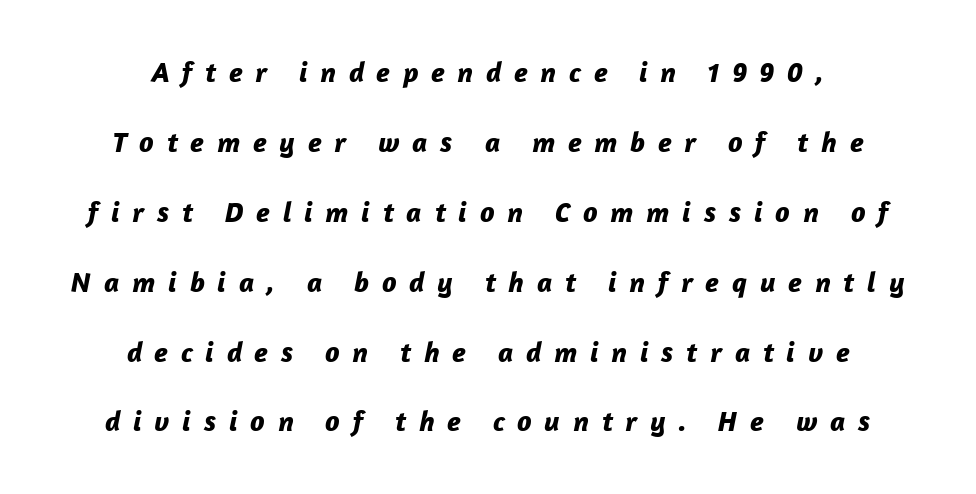
{"italic": "yes", "lean": "right", "slant_degrees": 12, "bold": "yes", "weight": "bold", "width": "normal", "stroke_contrast": "low", "x_height": "medium", "monospaced": "no", "underline": "no", "align": "center", "line_spacing": "loose", "line_spacing_ratio": 2.41, "letter_spacing": "wide", "letter_spacing_em": 0.44, "glyph_px": 29}
